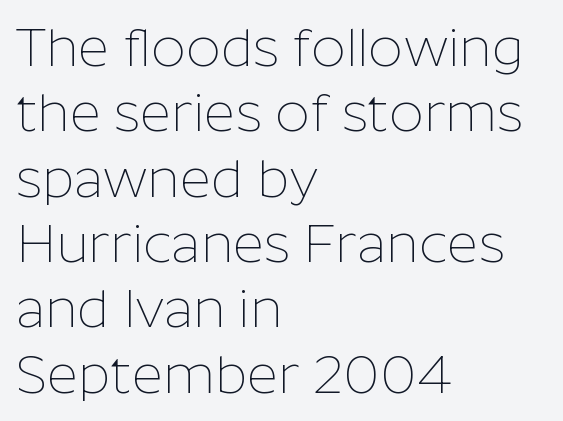
The image shows 54 px thin sans-serif type, upright; set left-aligned, line spacing 1.21x, normal letter spacing, not underlined; low stroke contrast and a medium x-height.
